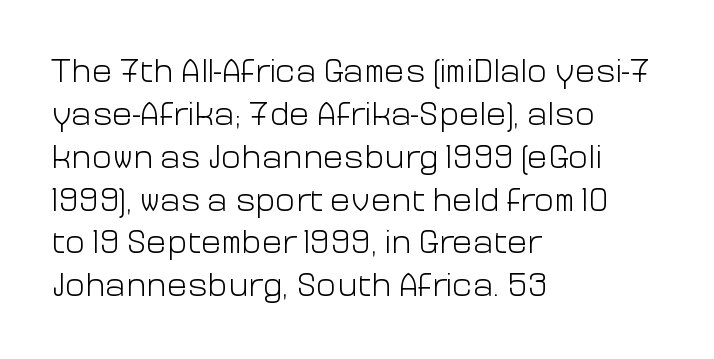
Style check: upright. Classification — sans serif. The rendering keeps characters at their native spacing. If you measured baseline to baseline, you'd find a middling distance. Alignment: flush left.
